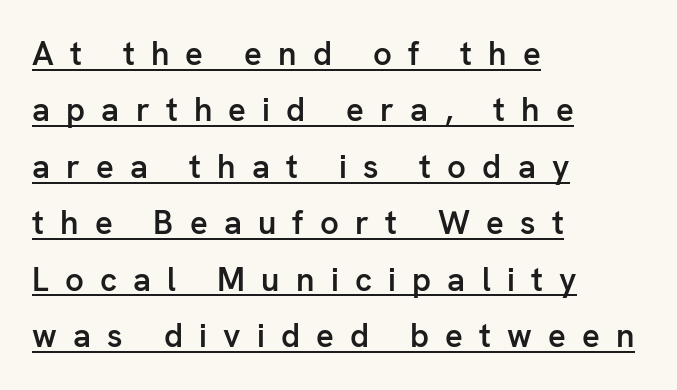
Caption: lettering with a line underneath. The face used here is proportionally spaced, like ordinary book or web type. The type family on display is of the sans-serif kind. The gaps between neighbouring characters are conspicuously large. The rendering anchors every line to the left-hand side.
